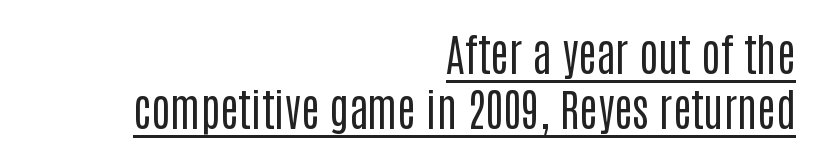
{"serif": "no", "italic": "no", "bold": "no", "weight": "regular", "width": "condensed", "stroke_contrast": "low", "x_height": "large", "monospaced": "no", "underline": "yes", "align": "right", "line_spacing": "normal", "line_spacing_ratio": 1.25, "letter_spacing": "normal", "letter_spacing_em": 0.0, "glyph_px": 44}
